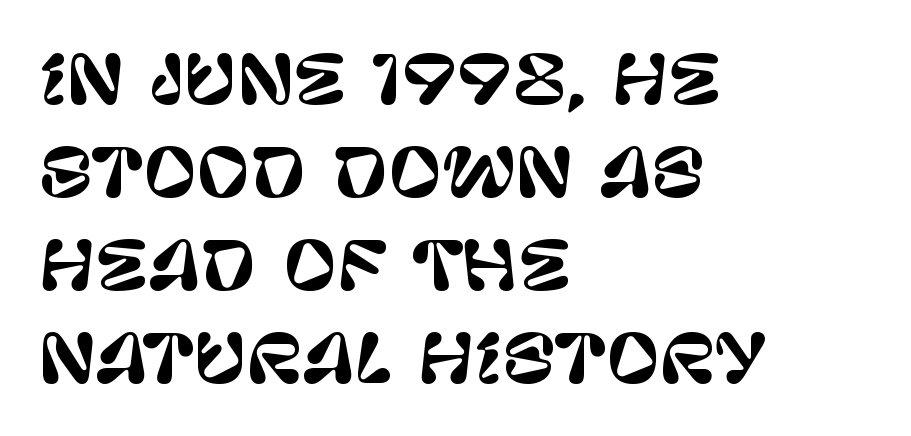
The typesetter chose a ragged-right arrangement here. Words float on clear page, feet unadorned. A typesetter would label this face a sans. The passage shown is typed in a proportional face where columns would drift. Tracking here is standard; glyphs follow each other at the usual distance.
